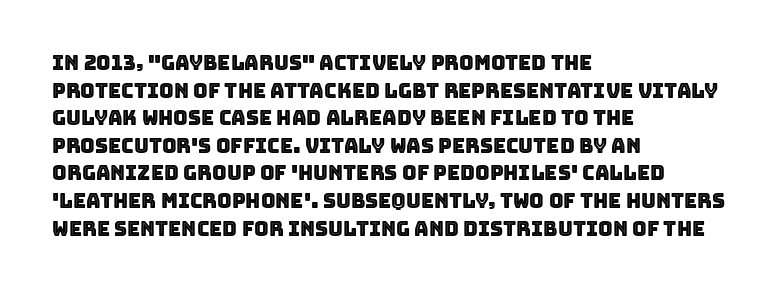
{"italic": "no", "underline": "no", "align": "left", "line_spacing": "normal", "line_spacing_ratio": 1.38, "letter_spacing": "normal", "letter_spacing_em": 0.0, "glyph_px": 20}
